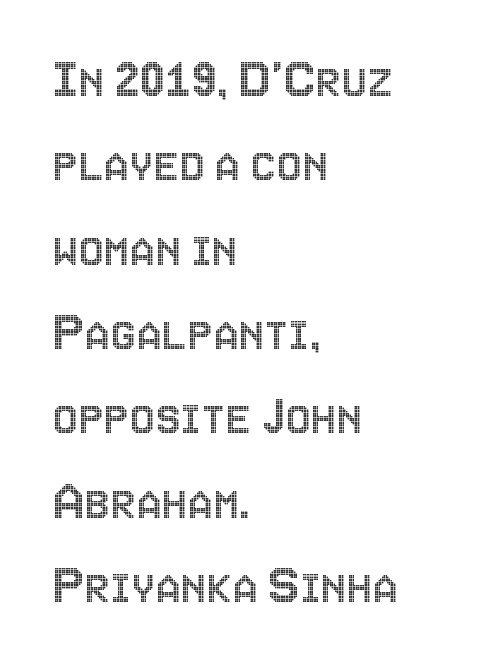
{"italic": "no", "width": "condensed", "x_height": "large", "monospaced": "no", "underline": "no", "align": "left", "line_spacing": "normal", "line_spacing_ratio": 1.48, "letter_spacing": "normal", "letter_spacing_em": 0.0, "glyph_px": 57}
